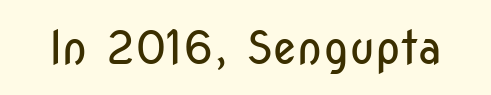
Letters rest on an invisible, unmarked baseline. Ascenders rise straight up at ninety degrees. Character widths vary here, with narrow letters taking less room than wide ones. Short note: letters normally spaced.
